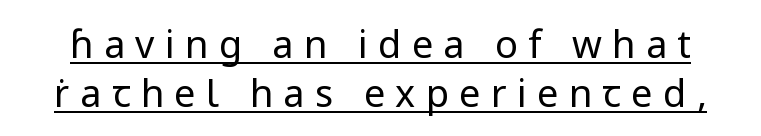
The lettering holds an erect, upright posture throughout. Looks like regular typesetting: each glyph gets only the width it needs. The letters look calm and open, with moderate or lighter stems. The typeface chosen for these lines omits serifs.
